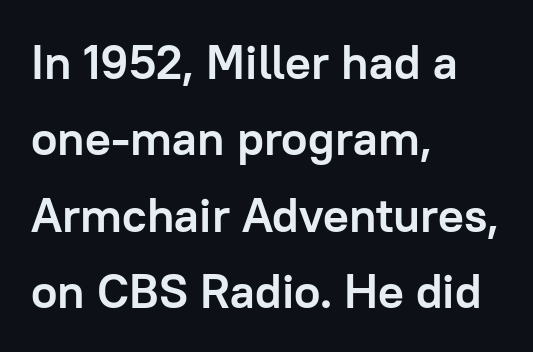
Do the letters lean? They stand straight. Nobody drew a line under any word here. Note: no serifs on the glyphs. Quick note: interline space is typical. The type is set solid horizontally, with unmodified tracking. The passage shown is typed in a proportional face where columns would drift.
